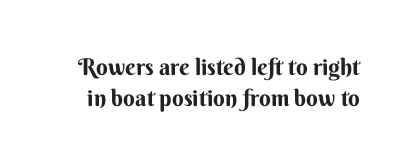
This block has exactly the height ordinary leading produces. The font's upright variant was chosen for this text. Check the space under the baseline: it is left empty. Heft: maximum for text — a bold.
